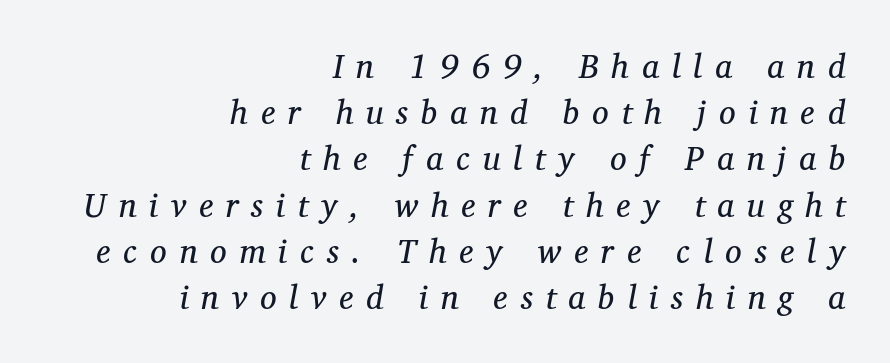
Does extra space separate the letters? Yes, quite a lot of it. The strokes are not fattened; the text isn't bold. Descenders hang freely into open space. The block of text has a typical density, with ordinary space between rows.
